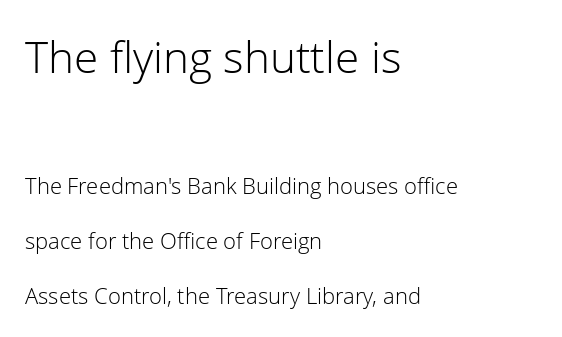
The image shows 44 px light sans-serif type, upright; set left-aligned, loose line spacing (2.5x), normal letter spacing, not underlined; the first (top) block is 2.0x larger; low stroke contrast and a medium x-height.
